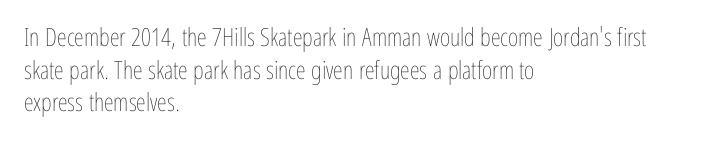
What's the leading like? Ordinary, nothing unusual. The passage shown has conventional tracking throughout. The typography opts for an upright posture over an oblique one. The passage is arranged the way most books set body copy — flush left.
